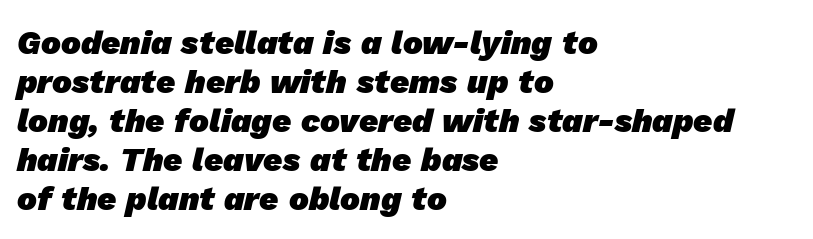
The image shows 33 px heavy sans-serif type; set left-aligned, line spacing 1.18x, normal letter spacing, not underlined; low stroke contrast and a medium x-height.
